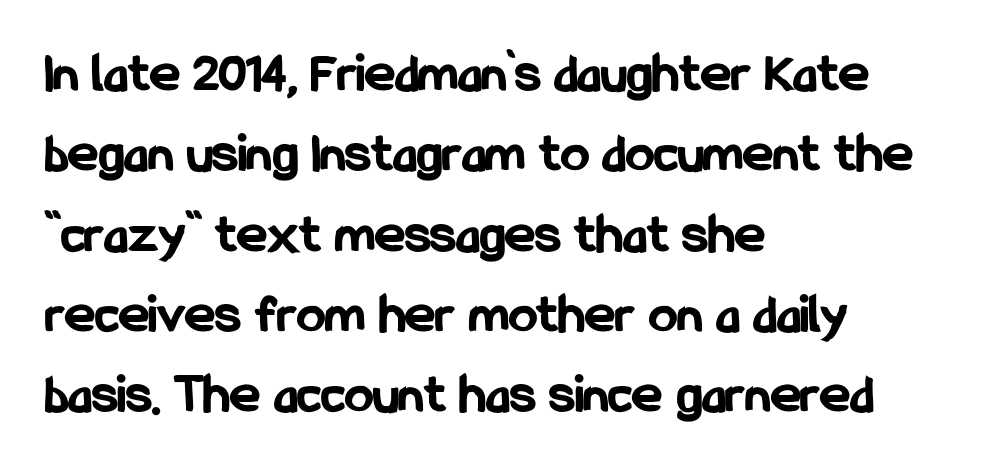
The image shows 57 px bold, condensed sans-serif type, upright; set left-aligned, normal line spacing (1.41x), normal letter spacing, not underlined; low stroke contrast and a medium x-height.
